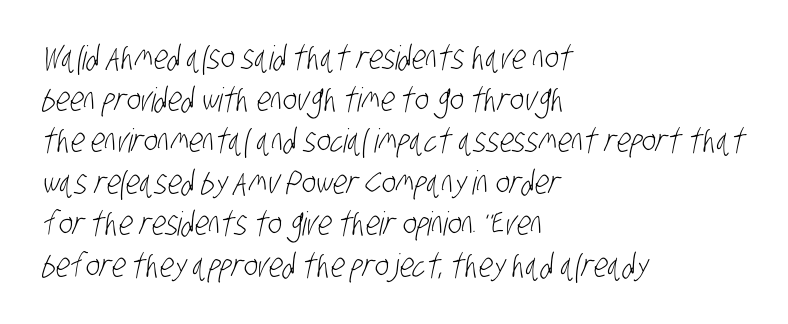
{"serif": "no", "bold": "no", "weight": "light", "width": "condensed", "stroke_contrast": "low", "x_height": "large", "monospaced": "no", "underline": "no", "align": "left", "line_spacing": "normal", "line_spacing_ratio": 1.26, "letter_spacing": "normal", "letter_spacing_em": 0.0, "glyph_px": 33}
